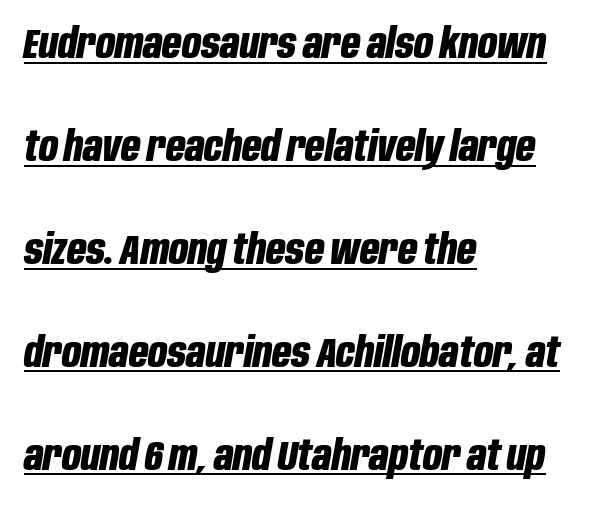
The passage shown is typed in a proportional face where columns would drift. The glyphs are accompanied by a horizontal stroke just below them. Vertical spacing — loose. Nobody touched the tracking dial on this one. All the whitespace from short lines collects on the right.
